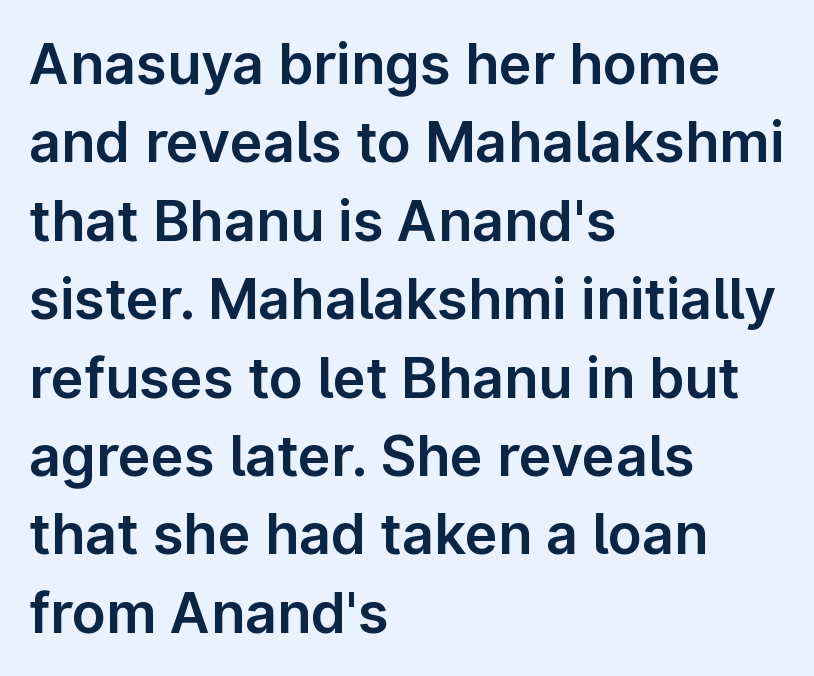
The image shows 56 px sans-serif type, upright; set left-aligned, normal line spacing (1.4x), normal letter spacing, not underlined; low stroke contrast and a medium x-height.
